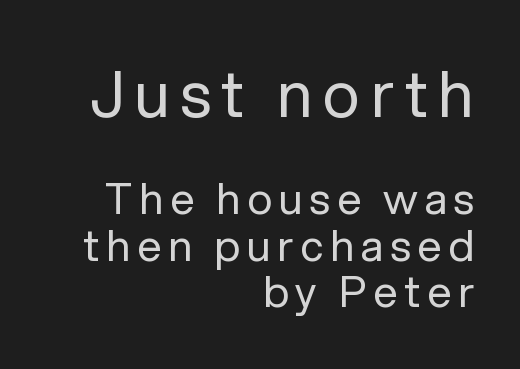
{"serif": "no", "italic": "no", "bold": "no", "weight": "regular", "width": "normal", "stroke_contrast": "low", "x_height": "medium", "monospaced": "no", "underline": "no", "align": "right", "line_spacing": "tight", "line_spacing_ratio": 1.08, "larger_block": "first", "size_ratio": 1.49, "glyph_px": 64}
